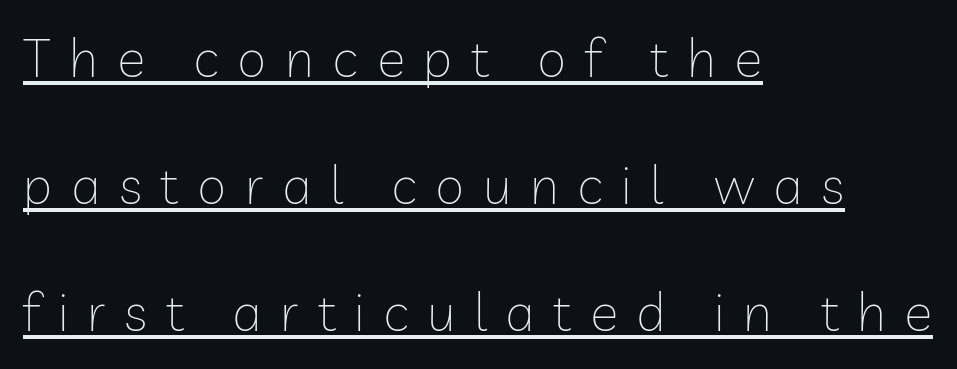
Do the letters lean? They stand straight. Letter spacing: wide. Looks like regular typesetting: each glyph gets only the width it needs. Underlined type.
